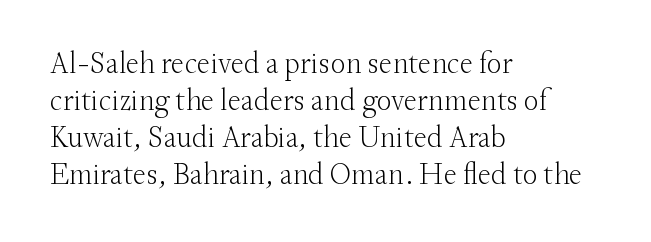
The image shows 30 px light serif type, upright; set left-aligned, line spacing 1.23x, normal letter spacing, not underlined; medium stroke contrast and a small x-height.
